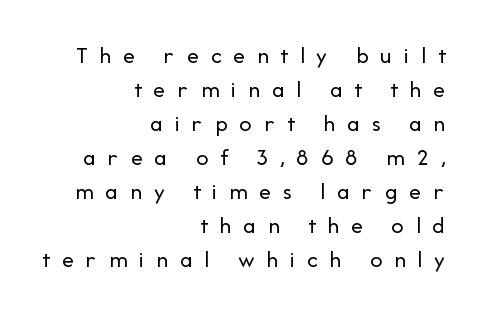
{"italic": "no", "bold": "no", "underline": "no", "align": "right", "line_spacing": "normal", "line_spacing_ratio": 1.42, "letter_spacing": "wide", "letter_spacing_em": 0.49, "glyph_px": 24}
